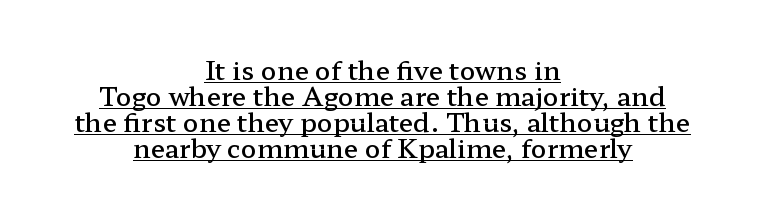
Q: Is the text bold? A: Semi-bold.
Q: Is the text italic (slanted)? A: No, it is upright.
Q: Is the text underlined? A: Yes.
Q: How is the paragraph aligned? A: Centered.
Q: Is the spacing between letters normal or unusually wide? A: Normal.
Q: Is the spacing between lines tight, normal or loose? A: Tight.
